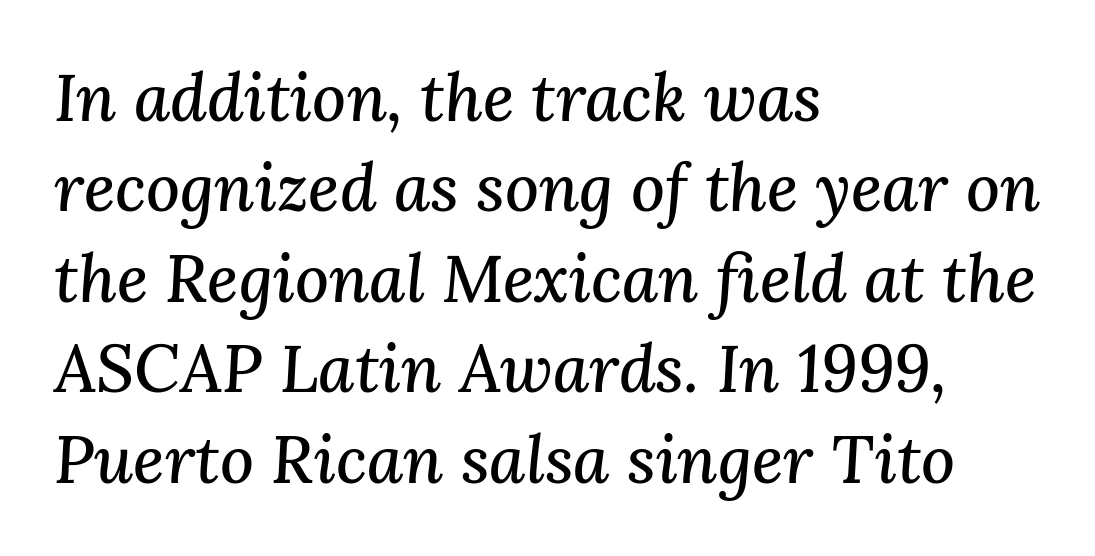
Q: Is the text italic (slanted)? A: Yes, it leans right by about 3 degrees.
Q: Is the typeface a serif or a sans-serif typeface? A: Serif.
Q: Is the text underlined? A: No.
Q: How is the paragraph aligned? A: Left-aligned.
Q: Is the spacing between letters normal or unusually wide? A: Normal.
Q: Is the spacing between lines tight, normal or loose? A: Normal.
Q: Width (condensed, normal, or wide)? A: Normal.
Q: Stroke contrast? A: Medium.
Q: x-height? A: Medium.
Q: Monospaced? A: No.
